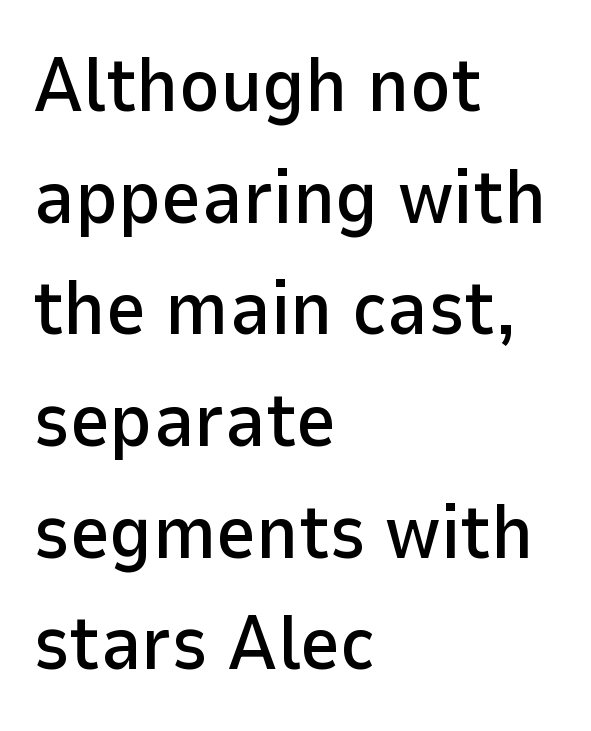
Q: Is the text italic (slanted)? A: No, it is upright.
Q: Is the typeface a serif or a sans-serif typeface? A: Sans-serif.
Q: Is the text underlined? A: No.
Q: How is the paragraph aligned? A: Left-aligned.
Q: Is the spacing between letters normal or unusually wide? A: Normal.
Q: Is the spacing between lines tight, normal or loose? A: Normal.
Q: Width (condensed, normal, or wide)? A: Normal.
Q: Stroke contrast? A: Low.
Q: x-height? A: Medium.
Q: Monospaced? A: No.
